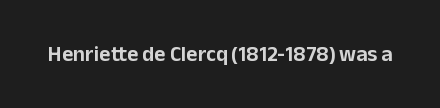
Q: Is the text italic (slanted)? A: No, it is upright.
Q: Is the text underlined? A: No.
Q: Is the spacing between letters normal or unusually wide? A: Normal.
